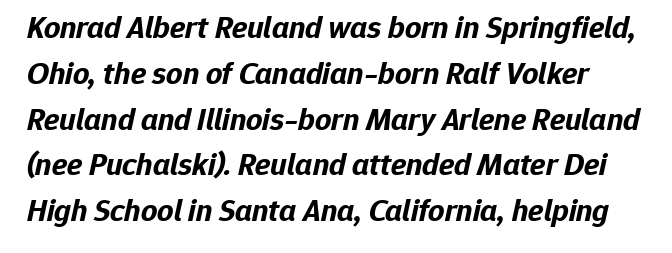
Caption: standard tracking, unaltered. Nobody drew a line under any word here. The rendering uses natural spacing where letterforms have individual widths. The space between consecutive lines is moderate. Italic: yes, the glyphs are oblique.
